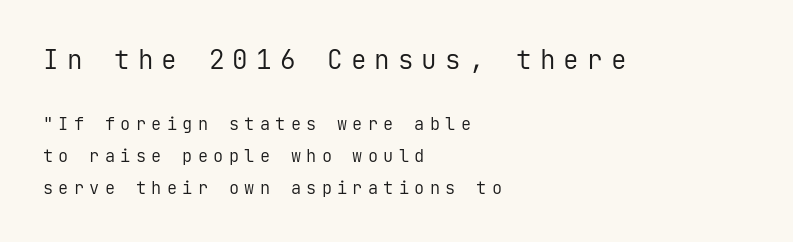
Q: Is the text bold? A: No.
Q: Is the text italic (slanted)? A: No, it is upright.
Q: Is the text underlined? A: No.
Q: How is the paragraph aligned? A: Left-aligned.
Q: Is the spacing between letters normal or unusually wide? A: Unusually wide.
Q: Which block of text is set in a larger size, the first (top) or the second (bottom)? A: The first (top) one.
